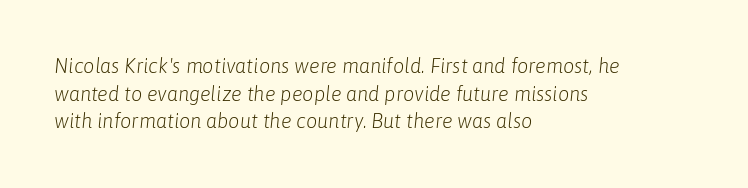
The weight would be labelled regular, book, light, or lighter still. Emphasis-style slanted type is in use. Check the space under the baseline: it is left empty. Short and long lines alike share a common starting point at left. Vertically, the passage feels balanced, rows spaced as you'd expect.
